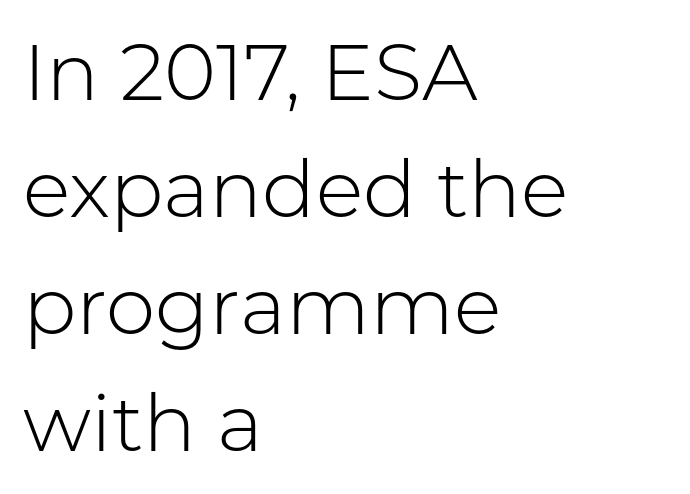
Q: Is the text bold? A: No.
Q: Is the text italic (slanted)? A: No, it is upright.
Q: Is the typeface a serif or a sans-serif typeface? A: Sans-serif.
Q: Is the text underlined? A: No.
Q: How is the paragraph aligned? A: Left-aligned.
Q: Is the spacing between letters normal or unusually wide? A: Normal.
Q: Is the spacing between lines tight, normal or loose? A: Normal.
Q: Width (condensed, normal, or wide)? A: Normal.
Q: Stroke contrast? A: Low.
Q: x-height? A: Medium.
Q: Monospaced? A: No.
